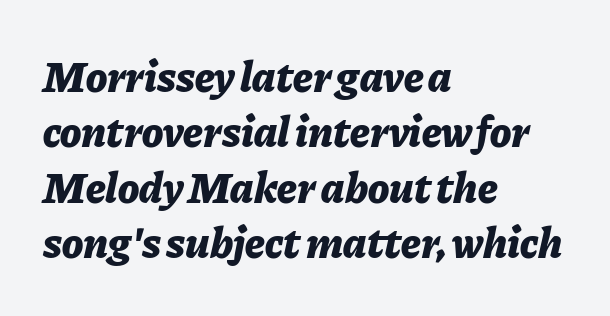
The image shows 44 px bold type, italic (leaning right); set left-aligned, normal line spacing (1.26x), normal letter spacing, not underlined; low stroke contrast and a medium x-height.
